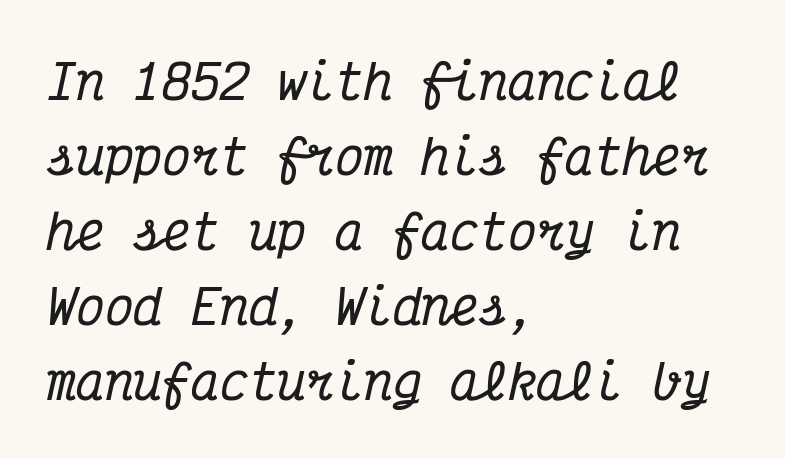
{"serif": "yes", "italic": "yes", "lean": "right", "slant_degrees": 12, "width": "condensed", "stroke_contrast": "medium", "x_height": "medium", "monospaced": "yes", "underline": "no", "align": "left", "line_spacing": "normal", "line_spacing_ratio": 1.56, "letter_spacing": "normal", "letter_spacing_em": 0.0, "glyph_px": 48}
